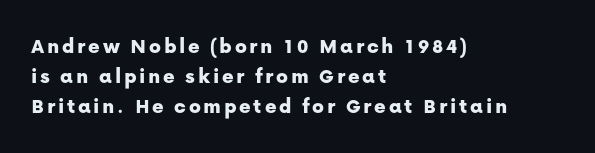
Is there any slant? The stems are plumb. This sample keeps an unexceptional amount of space between lines. The ragged edge is on the right, which tells us the setting is flush left. The zone under the glyphs is completely vacant.
